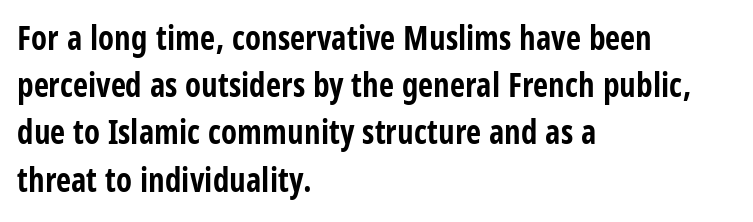
{"serif": "no", "italic": "no", "bold": "yes", "weight": "bold", "width": "condensed", "stroke_contrast": "low", "x_height": "large", "monospaced": "no", "underline": "no", "align": "left", "line_spacing": "normal", "line_spacing_ratio": 1.43, "letter_spacing": "normal", "letter_spacing_em": 0.0, "glyph_px": 33}
